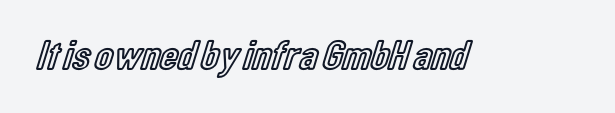
Q: Is the text italic (slanted)? A: Yes.
Q: Is the text underlined? A: No.
Q: Is the spacing between letters normal or unusually wide? A: Normal.
Q: Width (condensed, normal, or wide)? A: Condensed.
Q: x-height? A: Medium.
Q: Monospaced? A: No.
